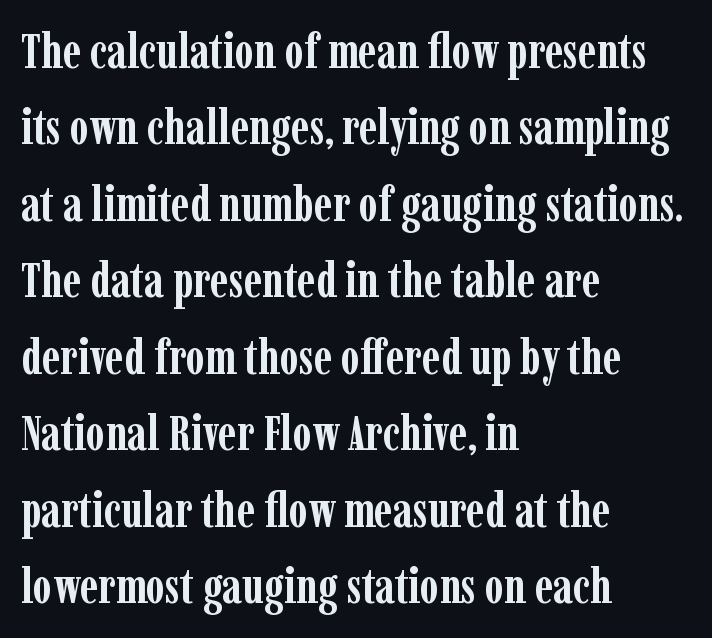
Q: Is the text bold? A: Yes.
Q: Is the text italic (slanted)? A: No, it is upright.
Q: Is the typeface a serif or a sans-serif typeface? A: Serif.
Q: Is the text underlined? A: No.
Q: How is the paragraph aligned? A: Left-aligned.
Q: Is the spacing between letters normal or unusually wide? A: Normal.
Q: Is the spacing between lines tight, normal or loose? A: Normal.
Q: Width (condensed, normal, or wide)? A: Condensed.
Q: Stroke contrast? A: Low.
Q: x-height? A: Medium.
Q: Monospaced? A: No.
